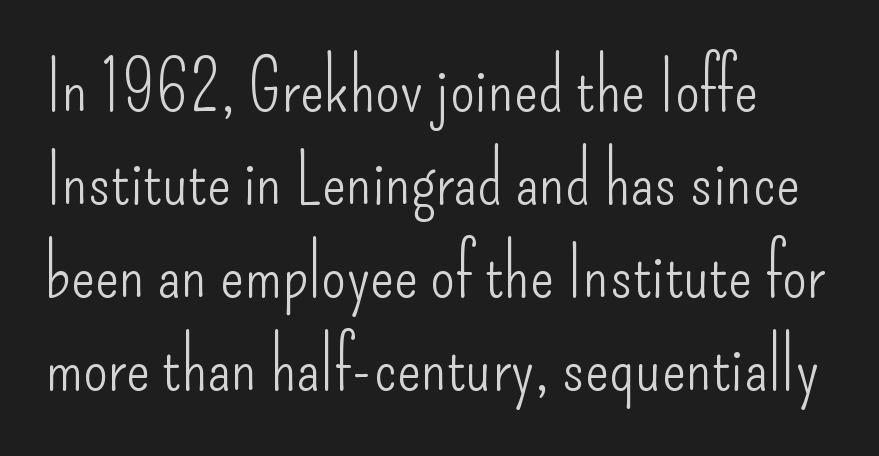
{"serif": "no", "italic": "no", "bold": "no", "weight": "light", "width": "condensed", "stroke_contrast": "low", "x_height": "small", "monospaced": "no", "underline": "no", "line_spacing": "normal", "line_spacing_ratio": 1.31, "letter_spacing": "normal", "letter_spacing_em": 0.0, "glyph_px": 71}
